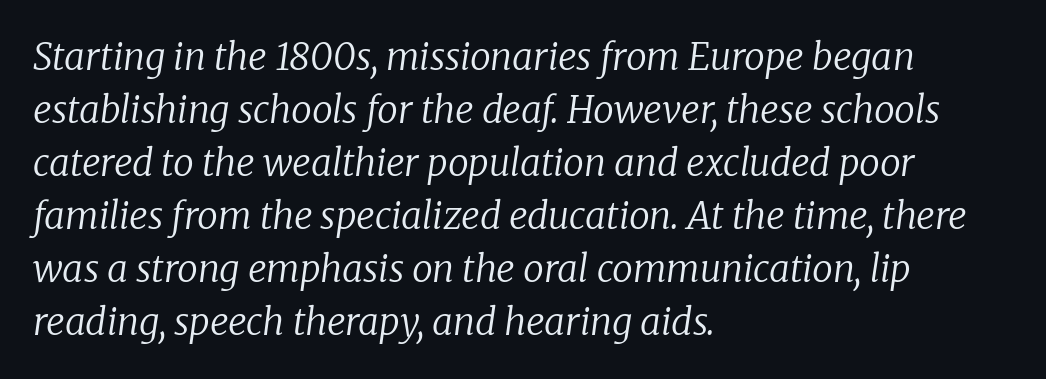
In terms of letterspacing, this is plain default setting. What's the leading like? Ordinary, nothing unusual. Heaviness? Minimal to ordinary, like unemphasized prose. Compared with ordinary roman type, these characters are visibly tilted. The letters carry serifs — small finishing strokes at the ends of their stems.
